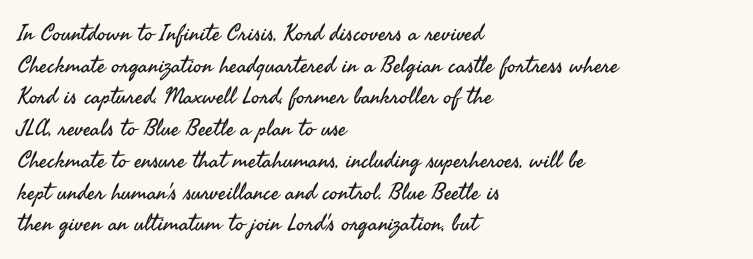
{"bold": "no", "underline": "no", "align": "left", "line_spacing": "normal", "line_spacing_ratio": 1.38, "letter_spacing": "normal", "letter_spacing_em": 0.0, "glyph_px": 23}
